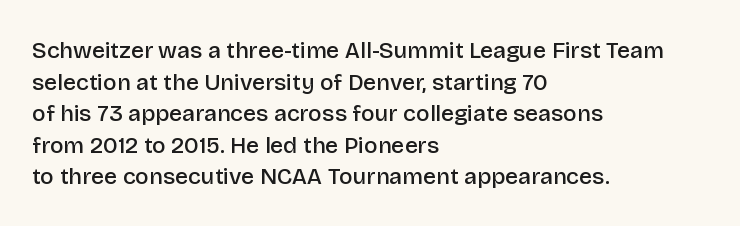
{"italic": "no", "bold": "semi", "underline": "no", "align": "left", "line_spacing": "normal", "line_spacing_ratio": 1.37, "letter_spacing": "normal", "letter_spacing_em": 0.0, "glyph_px": 23}
